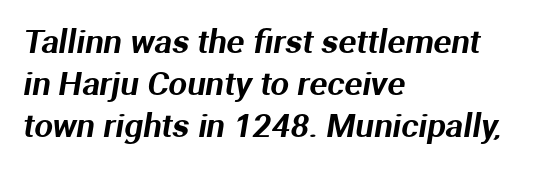
The image shows 33 px sans-serif type; set left-aligned, normal line spacing (1.28x), normal letter spacing, not underlined; medium stroke contrast and a medium x-height.
